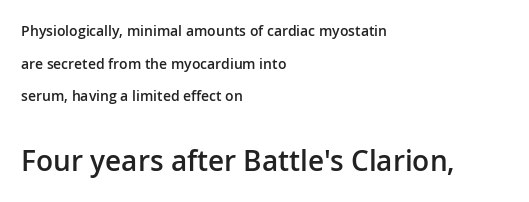
{"serif": "no", "italic": "no", "bold": "semi", "weight": "semibold", "width": "normal", "stroke_contrast": "low", "x_height": "medium", "monospaced": "no", "underline": "no", "align": "left", "line_spacing": "loose", "line_spacing_ratio": 2.33, "letter_spacing": "normal", "letter_spacing_em": 0.0, "larger_block": "second", "size_ratio": 2.0, "glyph_px": 28}
